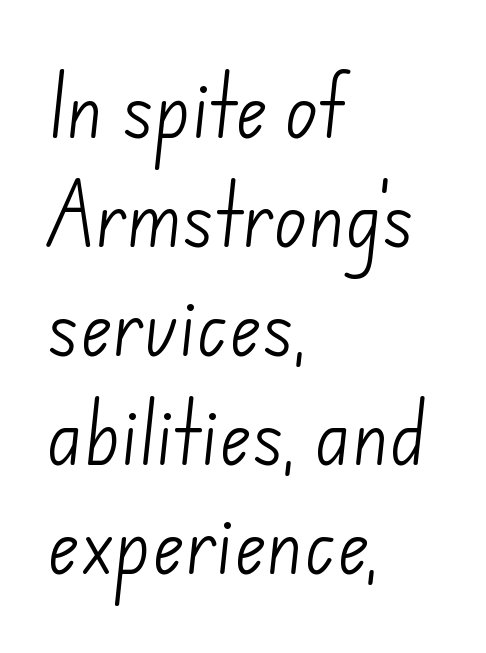
{"serif": "no", "bold": "no", "weight": "light", "width": "normal", "stroke_contrast": "low", "x_height": "small", "monospaced": "no", "underline": "no", "align": "left", "line_spacing": "normal", "line_spacing_ratio": 1.58, "letter_spacing": "normal", "letter_spacing_em": 0.0, "glyph_px": 69}
